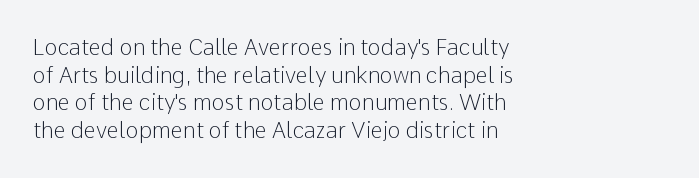
The typeface has the unassuming heft of standard copy or less. Vertical strokes here are truly vertical. A clean baseline with only descenders dipping below it. Default kerning and tracking; the words read as compact shapes.
